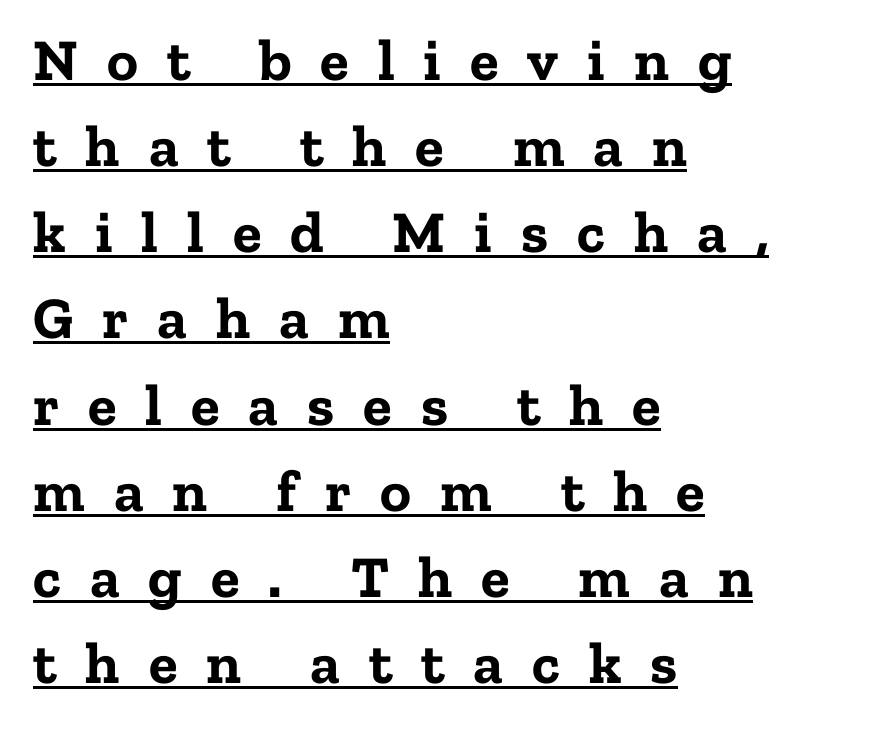
The image shows 59 px bold serif type, upright; set left-aligned, normal line spacing (1.46x), unusually wide letter spacing (+0.49 em), underlined; low stroke contrast and a medium x-height.
